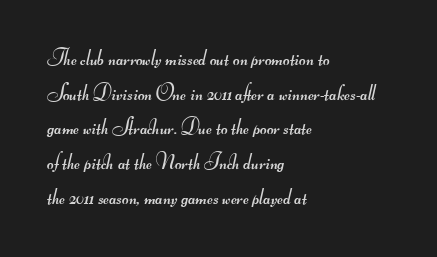
The typesetting does not lean heavy: it is not bold. The foot of each line stays bare and open. Compared with a centered layout, this one pins lines to the left instead. Characters follow at the spacing the type designer built in. Baseline-to-baseline distance is the conventional proportion of letter height.
